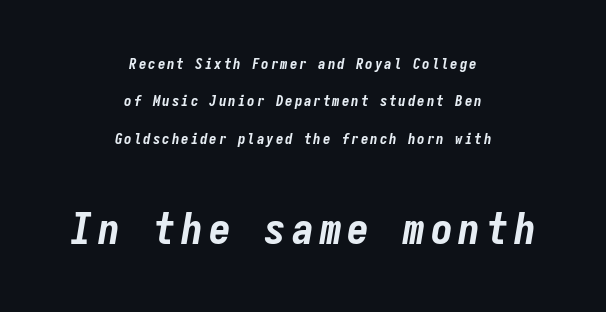
{"italic": "yes", "lean": "right", "slant_degrees": 9, "bold": "yes", "weight": "bold", "width": "condensed", "stroke_contrast": "low", "x_height": "medium", "monospaced": "yes", "underline": "no", "align": "center", "line_spacing": "loose", "line_spacing_ratio": 2.49, "larger_block": "second", "size_ratio": 2.93, "glyph_px": 44}
